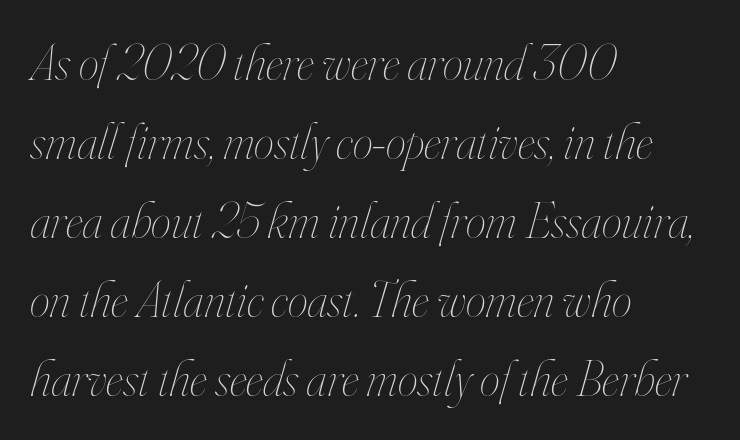
The image shows 51 px thin, condensed type, italic (leaning right); set left-aligned, normal line spacing (1.55x), normal letter spacing, not underlined; high stroke contrast and a small x-height.
